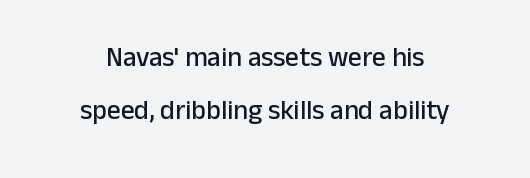
These lines are centered, leaving both edges ragged. This sample uses plain, unmodified letter spacing. Glance below the letters and you will spot only blank space. Vertically, the passage feels expansive, rows floating well apart.
